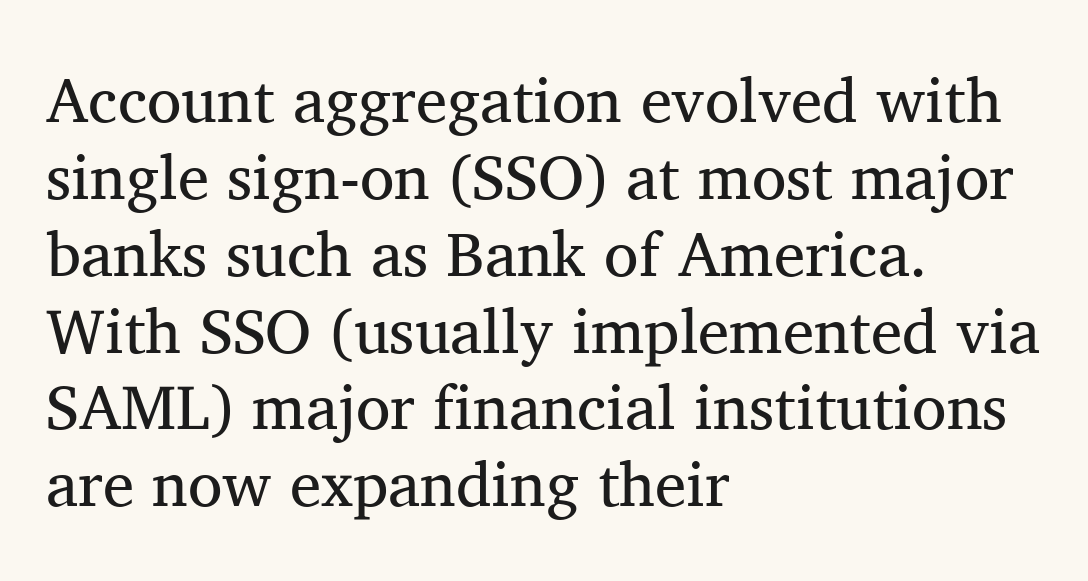
Q: Is the text bold? A: No.
Q: Is the text italic (slanted)? A: No, it is upright.
Q: Is the typeface a serif or a sans-serif typeface? A: Serif.
Q: Is the text underlined? A: No.
Q: How is the paragraph aligned? A: Left-aligned.
Q: Is the spacing between letters normal or unusually wide? A: Normal.
Q: Width (condensed, normal, or wide)? A: Normal.
Q: Stroke contrast? A: Medium.
Q: x-height? A: Medium.
Q: Monospaced? A: No.
